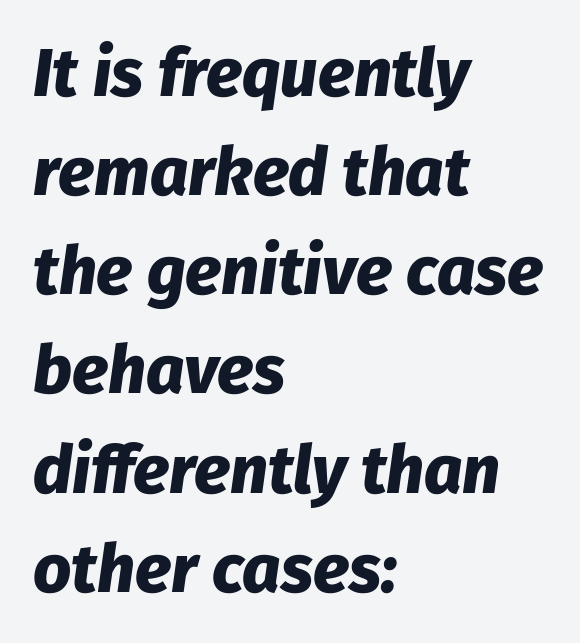
Spacing verdict: proportional, widths tailored to each character. The font's italic variant was chosen for this text. This is heavy type, rendered in bold. The string is rendered with underlining switched off.
